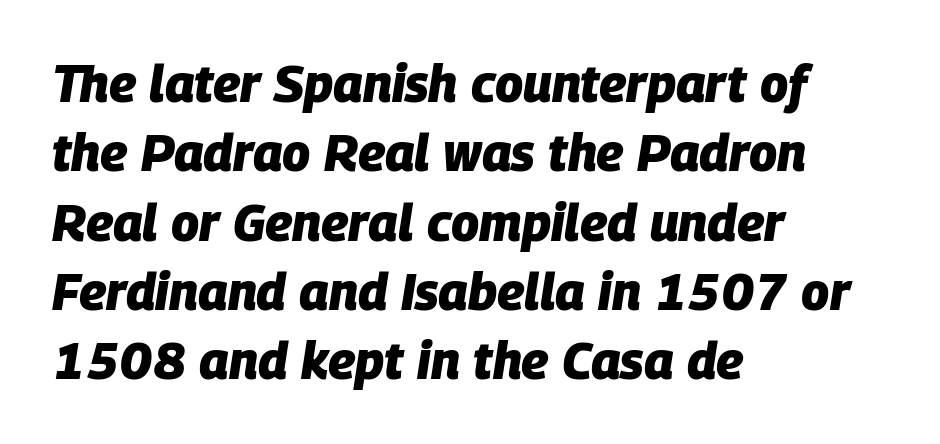
Q: Is the text bold? A: Yes.
Q: Is the text italic (slanted)? A: Yes, it leans right by about 9 degrees.
Q: Is the text underlined? A: No.
Q: How is the paragraph aligned? A: Left-aligned.
Q: Is the spacing between letters normal or unusually wide? A: Normal.
Q: Is the spacing between lines tight, normal or loose? A: Normal.
Q: Width (condensed, normal, or wide)? A: Normal.
Q: Stroke contrast? A: Low.
Q: x-height? A: Large.
Q: Monospaced? A: No.
